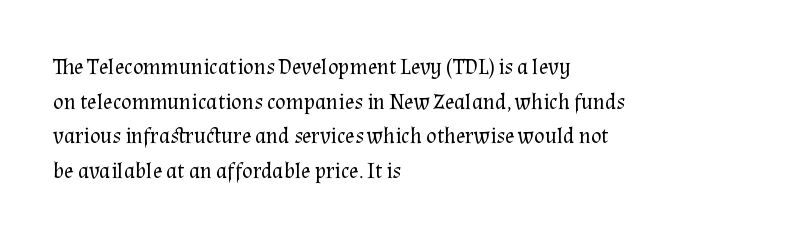
Q: Is the text bold? A: No.
Q: Is the text italic (slanted)? A: No, it is upright.
Q: Is the text underlined? A: No.
Q: How is the paragraph aligned? A: Left-aligned.
Q: Is the spacing between letters normal or unusually wide? A: Normal.
Q: Is the spacing between lines tight, normal or loose? A: Normal.
